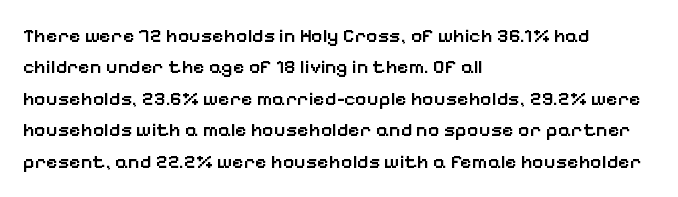
The image shows 20 px text type, upright; set left-aligned, normal line spacing (1.57x), normal letter spacing, not underlined.
